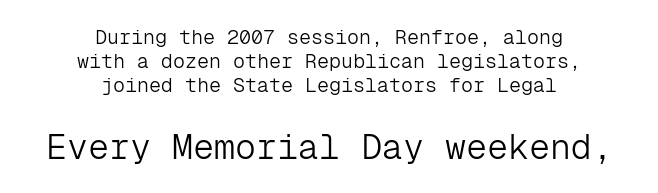
Q: Is the text bold? A: No.
Q: Is the text italic (slanted)? A: No, it is upright.
Q: Is the typeface a serif or a sans-serif typeface? A: Sans-serif.
Q: Is the text underlined? A: No.
Q: How is the paragraph aligned? A: Centered.
Q: Is the spacing between letters normal or unusually wide? A: Normal.
Q: Which block of text is set in a larger size, the first (top) or the second (bottom)? A: The second (bottom) one.
Q: Width (condensed, normal, or wide)? A: Normal.
Q: Stroke contrast? A: Low.
Q: x-height? A: Medium.
Q: Monospaced? A: Yes.
